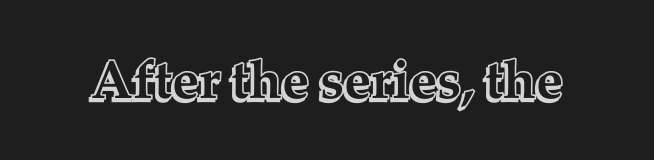
The image shows 54 px text type, upright; set normal letter spacing, not underlined; a medium x-height.
